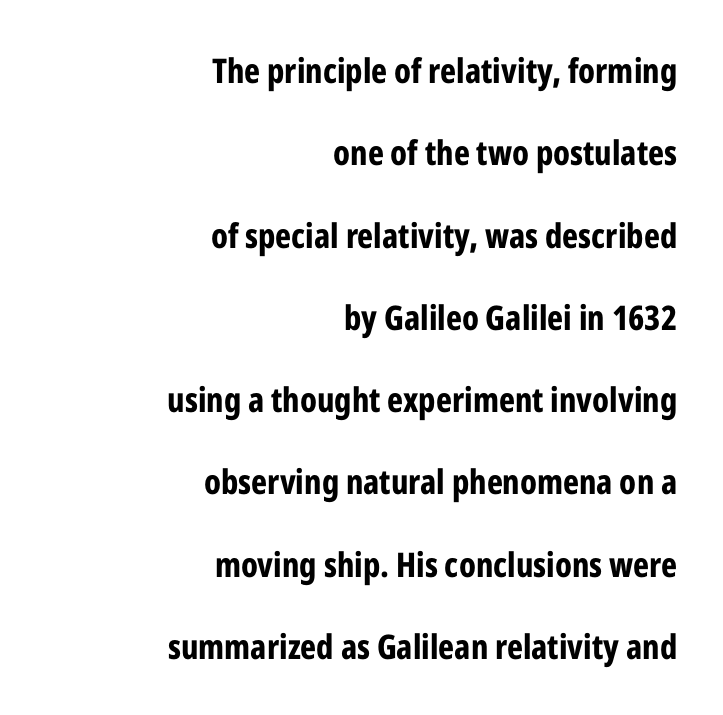
{"serif": "no", "italic": "no", "bold": "yes", "weight": "bold", "width": "condensed", "stroke_contrast": "low", "x_height": "medium", "monospaced": "no", "underline": "no", "align": "right", "line_spacing": "loose", "line_spacing_ratio": 2.42, "letter_spacing": "normal", "letter_spacing_em": 0.0, "glyph_px": 34}
